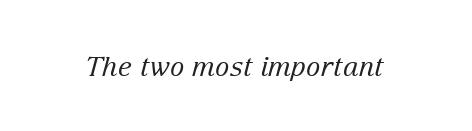
An italicized treatment has been applied to the whole sample. Characters follow at the spacing the type designer built in. The space directly below the letters is spotless. Letters have the restrained weight of plain body copy at most.
